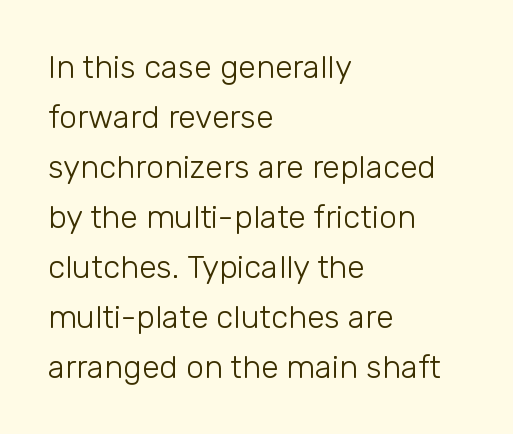
{"serif": "no", "italic": "no", "bold": "no", "weight": "light", "width": "normal", "stroke_contrast": "low", "x_height": "medium", "monospaced": "no", "underline": "no", "align": "left", "line_spacing": "normal", "line_spacing_ratio": 1.56, "letter_spacing": "normal", "letter_spacing_em": 0.0, "glyph_px": 32}
